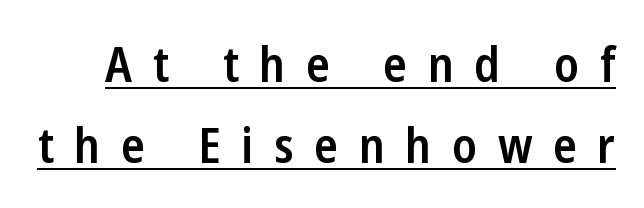
The image shows 49 px semibold, condensed sans-serif type, upright; set normal line spacing (1.66x), unusually wide letter spacing (+0.42 em), underlined; low stroke contrast and a medium x-height.
